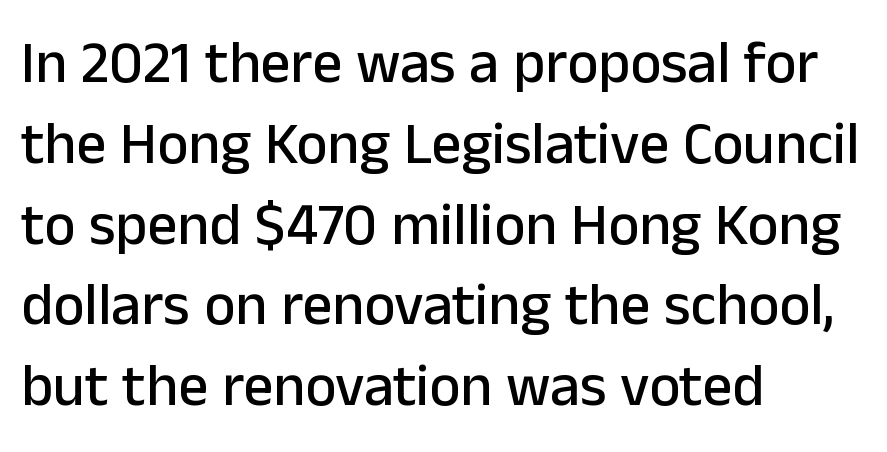
Summary of vertical rhythm: regular, with standard interline spacing. The designer went with a sans here, leaving each stem footless. These lines are set flush left with a ragged right edge. Does extra space separate the letters? No, they use regular spacing. Is there any slant? The stems are plumb. Descenders hang freely into open space.
